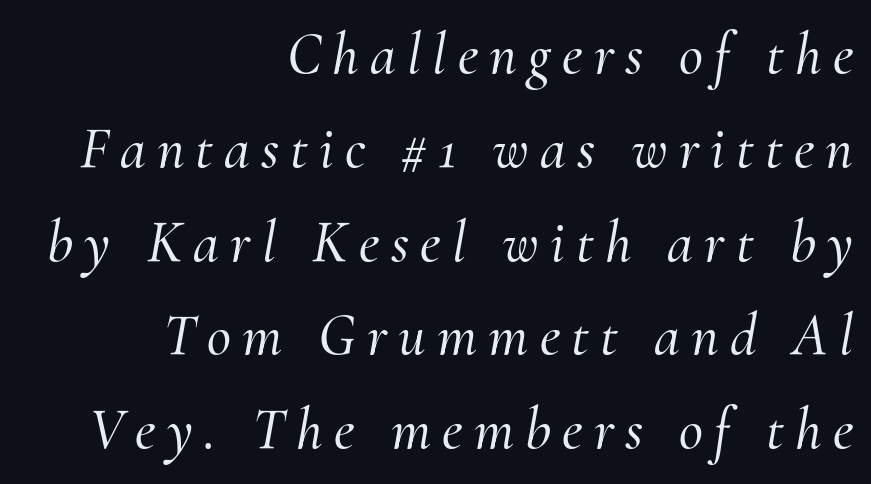
The image shows 59 px serif type, italic (leaning right); set right-aligned, normal line spacing (1.59x), not underlined; medium stroke contrast and a small x-height.
